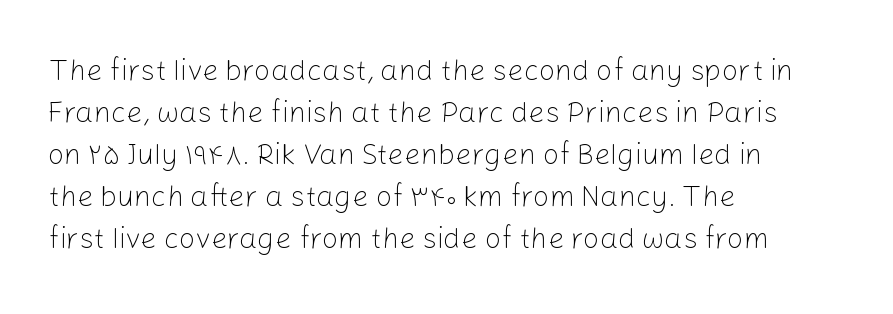
Q: Is the text bold? A: No.
Q: Is the text italic (slanted)? A: No, it is upright.
Q: Is the typeface a serif or a sans-serif typeface? A: Sans-serif.
Q: Is the text underlined? A: No.
Q: How is the paragraph aligned? A: Left-aligned.
Q: Is the spacing between letters normal or unusually wide? A: Normal.
Q: Is the spacing between lines tight, normal or loose? A: Normal.
Q: Width (condensed, normal, or wide)? A: Normal.
Q: Stroke contrast? A: Low.
Q: x-height? A: Medium.
Q: Monospaced? A: No.
